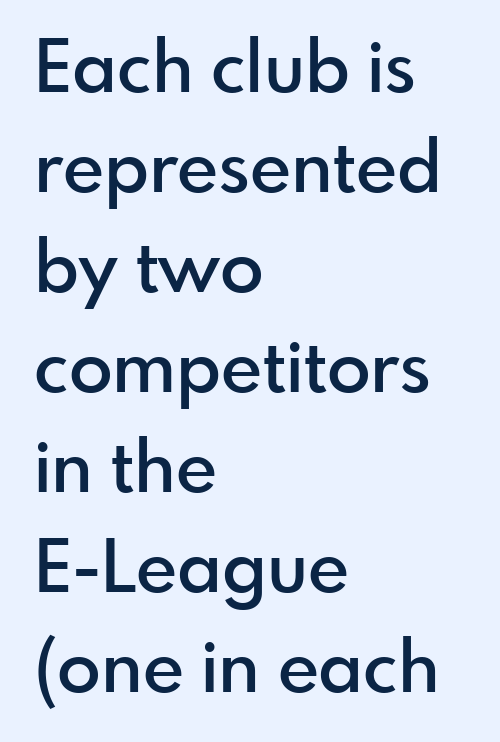
{"serif": "no", "italic": "no", "bold": "semi", "weight": "semibold", "width": "normal", "x_height": "small", "monospaced": "no", "underline": "no", "align": "left", "line_spacing": "normal", "line_spacing_ratio": 1.39, "letter_spacing": "normal", "letter_spacing_em": 0.0, "glyph_px": 72}
